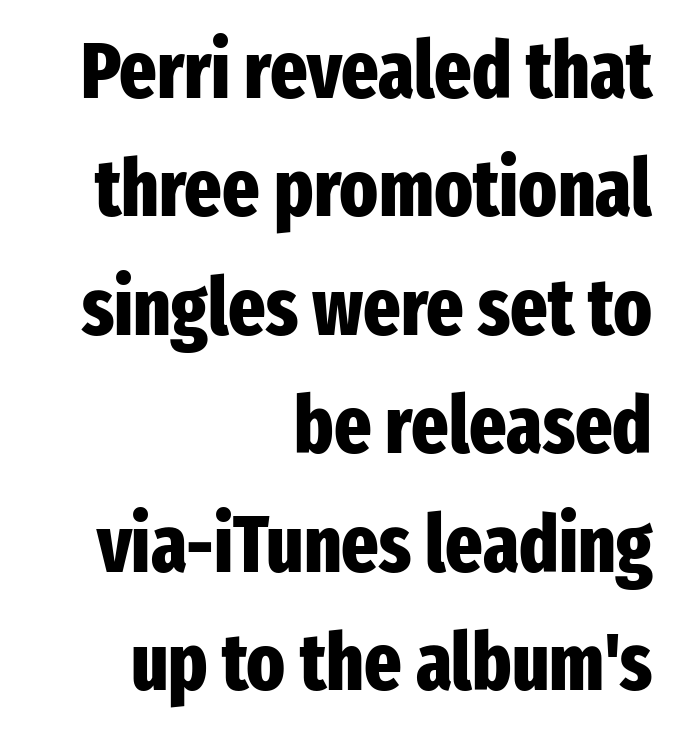
{"serif": "no", "italic": "no", "bold": "yes", "weight": "heavy", "width": "condensed", "stroke_contrast": "low", "x_height": "medium", "monospaced": "no", "underline": "no", "align": "right", "line_spacing": "normal", "line_spacing_ratio": 1.5, "letter_spacing": "normal", "letter_spacing_em": 0.0, "glyph_px": 79}
